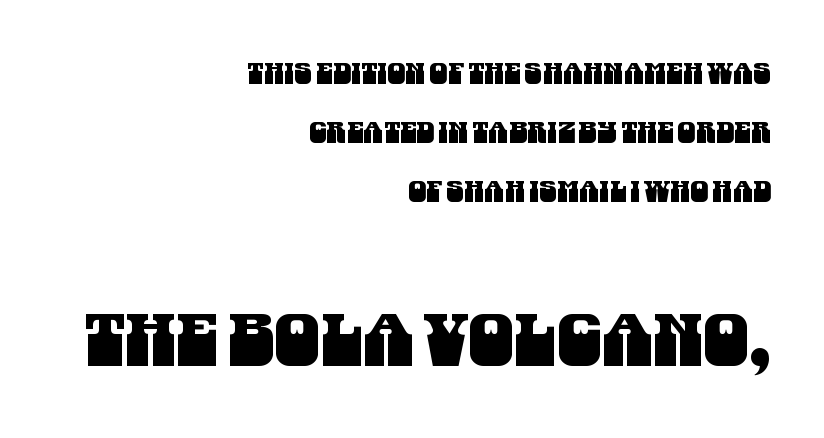
{"serif": "no", "width": "condensed", "stroke_contrast": "medium", "x_height": "large", "monospaced": "no", "underline": "no", "align": "right", "line_spacing": "loose", "line_spacing_ratio": 2.04, "letter_spacing": "normal", "letter_spacing_em": 0.0, "larger_block": "second", "size_ratio": 2.52, "glyph_px": 73}
